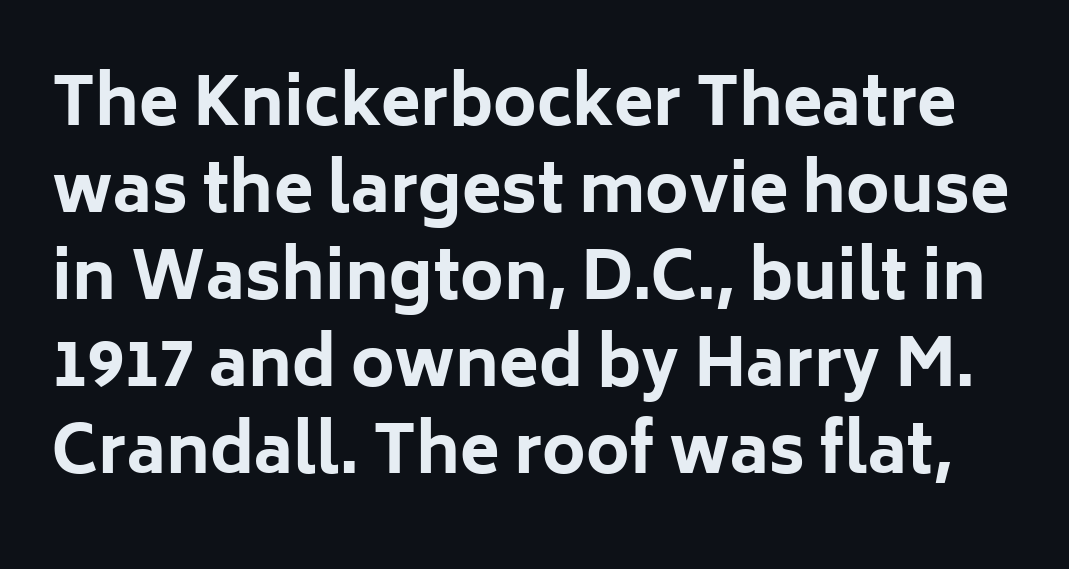
Q: Is the text bold? A: Yes.
Q: Is the text italic (slanted)? A: No, it is upright.
Q: Is the typeface a serif or a sans-serif typeface? A: Sans-serif.
Q: Is the text underlined? A: No.
Q: Is the spacing between letters normal or unusually wide? A: Normal.
Q: Is the spacing between lines tight, normal or loose? A: Normal.
Q: Width (condensed, normal, or wide)? A: Normal.
Q: Stroke contrast? A: Low.
Q: x-height? A: Medium.
Q: Monospaced? A: No.
